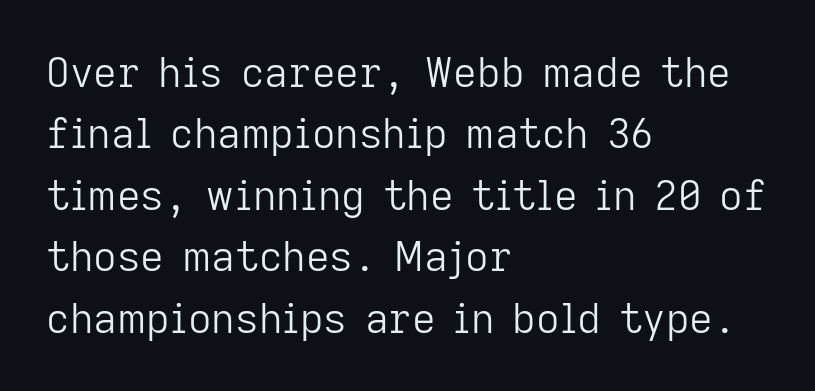
{"serif": "no", "italic": "no", "bold": "no", "weight": "light", "width": "normal", "stroke_contrast": "low", "x_height": "medium", "monospaced": "no", "underline": "no", "align": "left", "line_spacing": "normal", "line_spacing_ratio": 1.5, "letter_spacing": "normal", "letter_spacing_em": 0.0, "glyph_px": 41}
